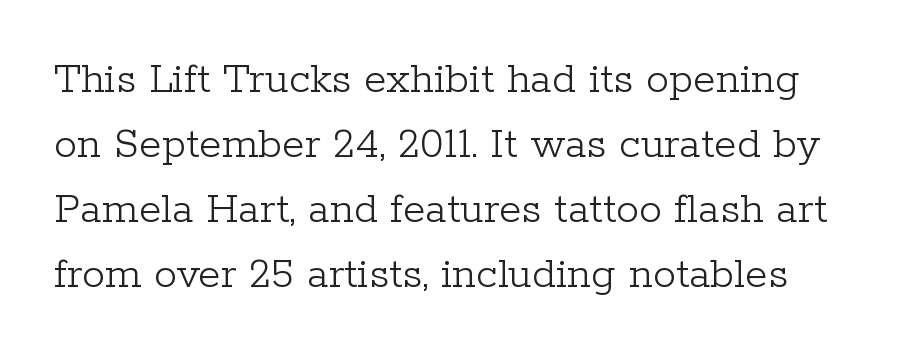
{"serif": "yes", "italic": "no", "bold": "no", "weight": "light", "width": "normal", "stroke_contrast": "low", "x_height": "medium", "monospaced": "no", "underline": "no", "line_spacing": "normal", "line_spacing_ratio": 1.41, "letter_spacing": "normal", "letter_spacing_em": 0.0, "glyph_px": 46}
